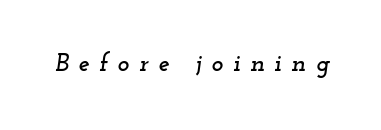
The image shows 25 px text type, italic (leaning right); set unusually wide letter spacing (+0.39 em), not underlined.
